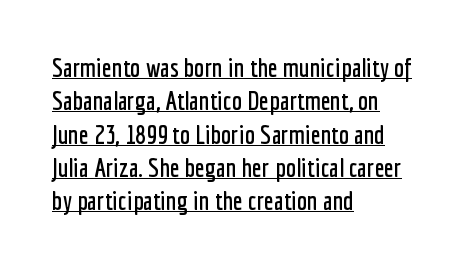
The vertical gap from one line to the next is medium. What decoration does the sample have? An underline. How are the letters spaced? Ordinarily, with no added tracking. This is the regular roman posture of the typeface.
